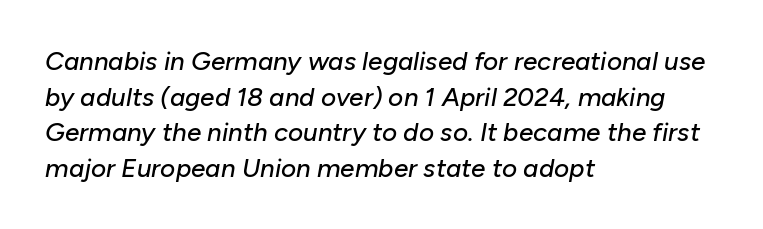
Q: Is the text italic (slanted)? A: Yes, it leans right by about 10 degrees.
Q: Is the text underlined? A: No.
Q: How is the paragraph aligned? A: Left-aligned.
Q: Is the spacing between letters normal or unusually wide? A: Normal.
Q: Is the spacing between lines tight, normal or loose? A: Normal.
